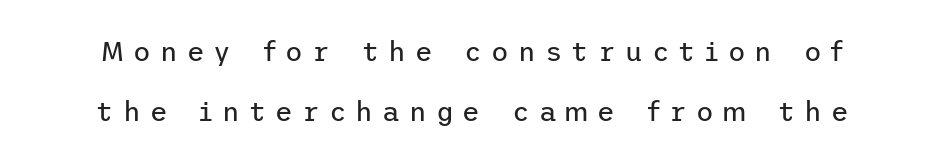
Check under the words: just untouched page. Characters follow at a spacing far wider than the type designer built in. Airy leading. Counters stay open thanks to moderate or lighter strokes. The specimen reads as upright at a glance.
